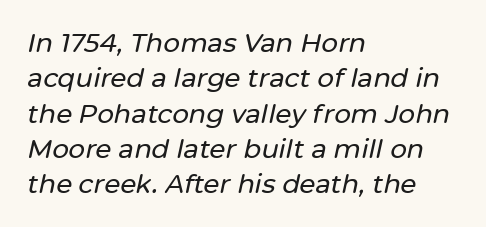
Spacing between characters is what you'd get straight out of the box. In CSS terms this would be text-align: left. Tall strokes in this sample are angled rather than plumb. Successive baselines arrive at the customary interval. The foot of each line stays bare and open.
